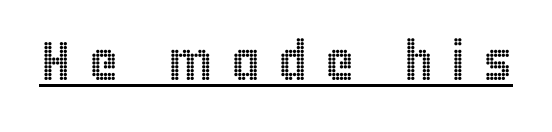
{"italic": "no", "width": "condensed", "x_height": "large", "monospaced": "no", "underline": "yes", "letter_spacing": "wide", "letter_spacing_em": 0.33, "glyph_px": 55}
